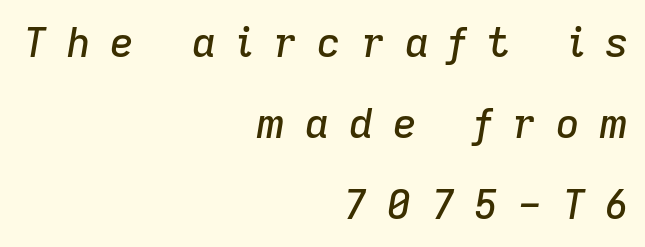
The image shows 41 px text type, italic (leaning right); set right-aligned, loose line spacing (1.97x), unusually wide letter spacing (+0.49 em), not underlined; low stroke contrast and a medium x-height.
